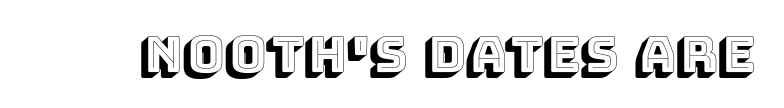
The image shows 50 px text type, upright; set normal letter spacing, not underlined; a large x-height.
